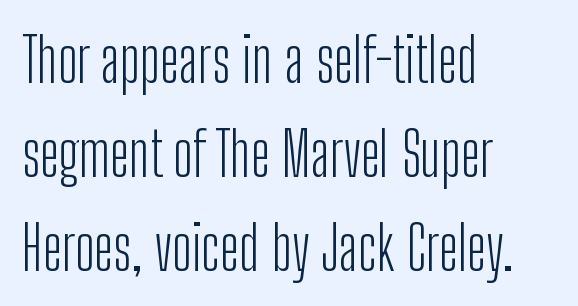
Every row of glyphs begins at an identical x-position on the left. Check the space under the baseline: it is left empty. This sample uses a sans-serif face. What stands out about the letter spacing? Nothing — it is the standard amount.
